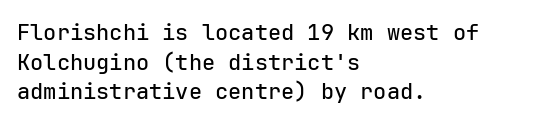
{"italic": "no", "underline": "no", "align": "left", "line_spacing": "normal", "line_spacing_ratio": 1.35, "letter_spacing": "normal", "letter_spacing_em": 0.0, "glyph_px": 22}
